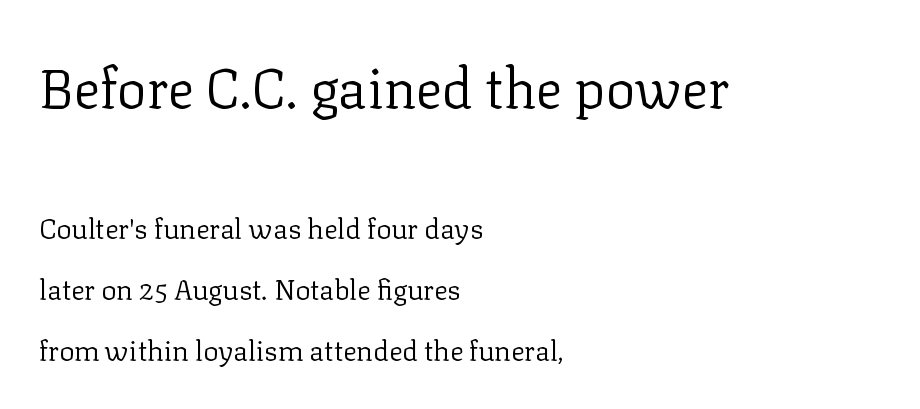
{"serif": "yes", "italic": "no", "bold": "no", "weight": "regular", "width": "normal", "stroke_contrast": "low", "x_height": "medium", "monospaced": "no", "underline": "no", "align": "left", "line_spacing": "loose", "line_spacing_ratio": 2.18, "letter_spacing": "normal", "letter_spacing_em": 0.0, "larger_block": "first", "size_ratio": 1.96, "glyph_px": 55}
